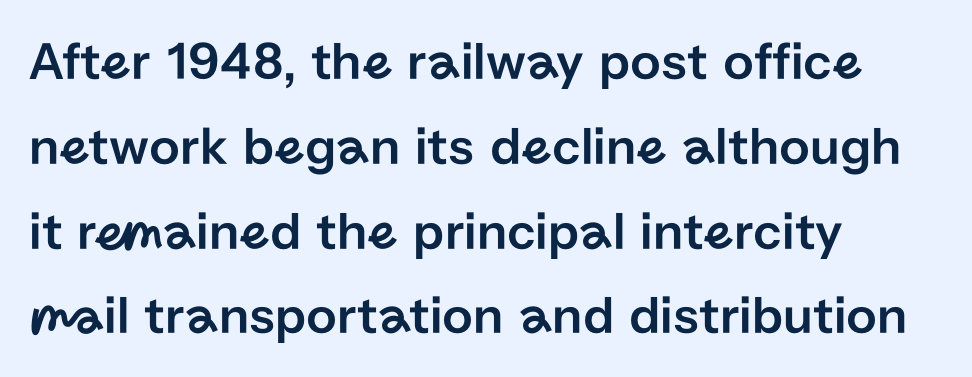
Q: Is the text italic (slanted)? A: No, it is upright.
Q: Is the typeface a serif or a sans-serif typeface? A: Sans-serif.
Q: Is the text underlined? A: No.
Q: How is the paragraph aligned? A: Left-aligned.
Q: Is the spacing between letters normal or unusually wide? A: Normal.
Q: Is the spacing between lines tight, normal or loose? A: Normal.
Q: Width (condensed, normal, or wide)? A: Normal.
Q: Stroke contrast? A: Low.
Q: x-height? A: Medium.
Q: Monospaced? A: No.
